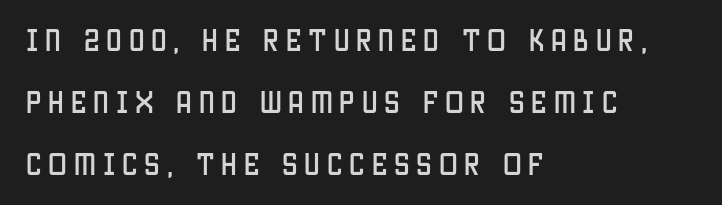
{"italic": "no", "underline": "no", "align": "left", "line_spacing": "loose", "line_spacing_ratio": 2.48, "letter_spacing": "wide", "letter_spacing_em": 0.27, "glyph_px": 25}
